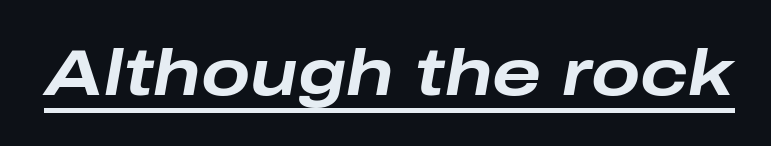
Q: Is the text bold? A: Yes.
Q: Is the text italic (slanted)? A: Yes, it leans right by about 10 degrees.
Q: Is the text underlined? A: Yes.
Q: Is the spacing between letters normal or unusually wide? A: Normal.
Q: Width (condensed, normal, or wide)? A: Wide.
Q: Stroke contrast? A: Low.
Q: x-height? A: Medium.
Q: Monospaced? A: No.
